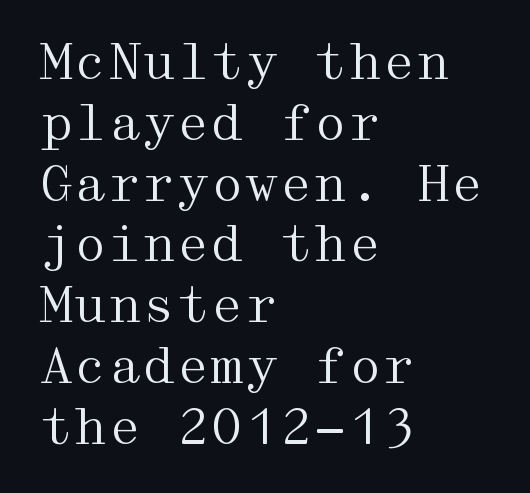
If you drew a line through each stem, it would be perfectly vertical. How are the letters spaced? Ordinarily, with no added tracking. The gap between lines stays unmarked. Caption: multi-line text, flush left, ragged right. Is the type heavy? It reads as light-to-regular instead.
